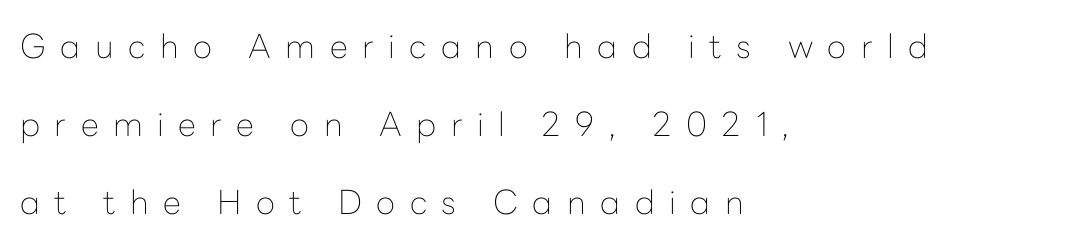
Q: Is the text bold? A: No.
Q: Is the text italic (slanted)? A: No, it is upright.
Q: Is the typeface a serif or a sans-serif typeface? A: Sans-serif.
Q: Is the text underlined? A: No.
Q: How is the paragraph aligned? A: Left-aligned.
Q: Is the spacing between letters normal or unusually wide? A: Unusually wide.
Q: Is the spacing between lines tight, normal or loose? A: Loose.
Q: Width (condensed, normal, or wide)? A: Normal.
Q: Stroke contrast? A: Low.
Q: x-height? A: Medium.
Q: Monospaced? A: No.
